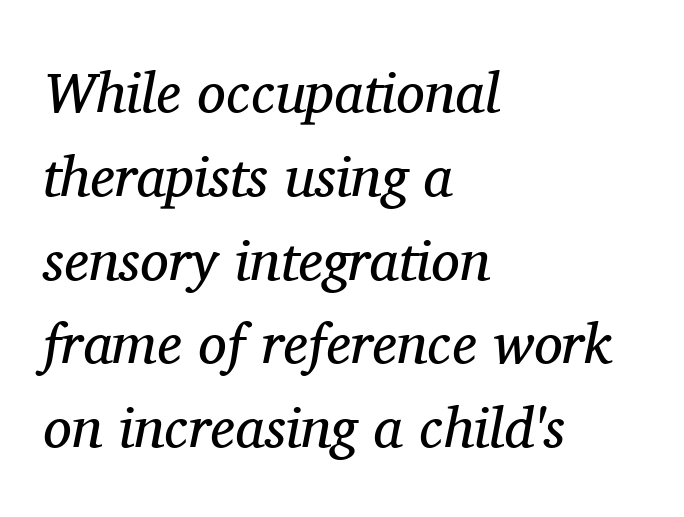
Successive baselines arrive at the customary interval. Spacing verdict: proportional, widths tailored to each character. A serif font was chosen for this passage. The letterforms sit shoulder to shoulder at normal distance.
